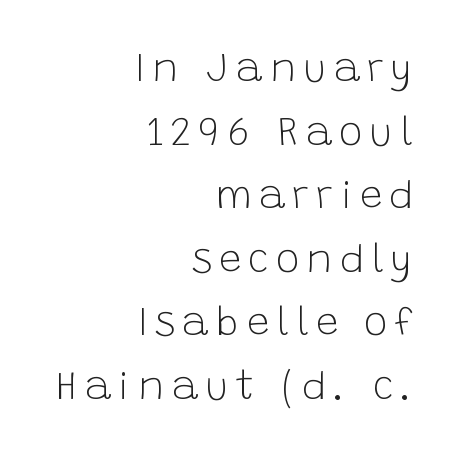
The image shows 40 px light sans-serif type, upright; set right-aligned, normal line spacing (1.59x), not underlined; low stroke contrast and a large x-height.
